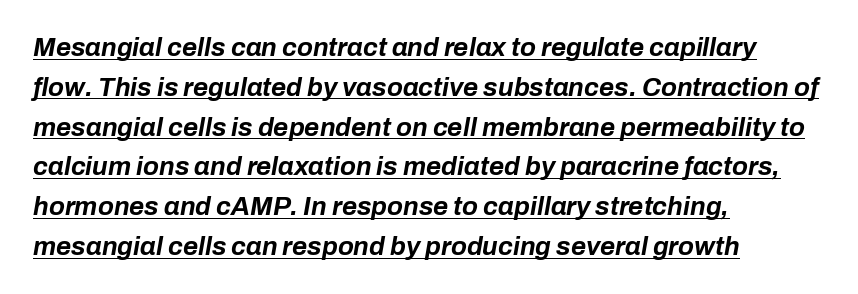
Q: Is the text bold? A: Yes.
Q: Is the text italic (slanted)? A: Yes, it leans right by about 10 degrees.
Q: Is the text underlined? A: Yes.
Q: How is the paragraph aligned? A: Left-aligned.
Q: Is the spacing between letters normal or unusually wide? A: Normal.
Q: Is the spacing between lines tight, normal or loose? A: Normal.
